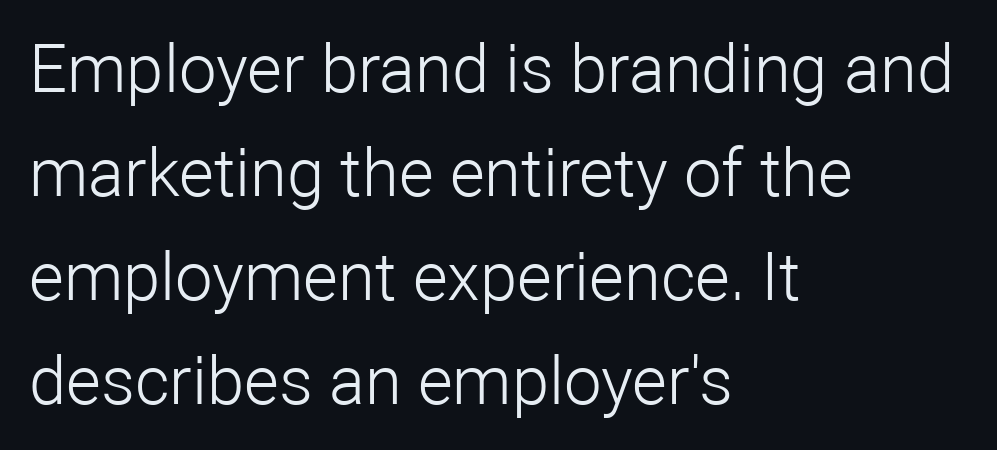
The zone under the glyphs is completely vacant. If you drew a line through each stem, it would be perfectly vertical. Nobody touched the tracking dial on this one. Weight: not bold — regular or lighter. Regarding serifs, this sample does without them. The vertical gap from one line to the next is medium.
